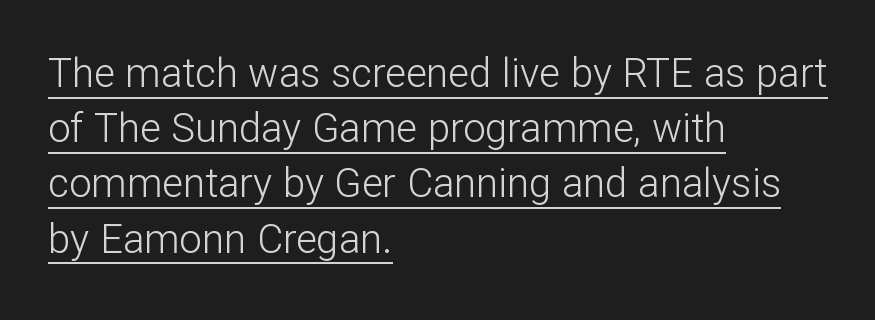
The image shows 40 px light sans-serif type, upright; set left-aligned, normal line spacing (1.38x), normal letter spacing, underlined; low stroke contrast and a medium x-height.
